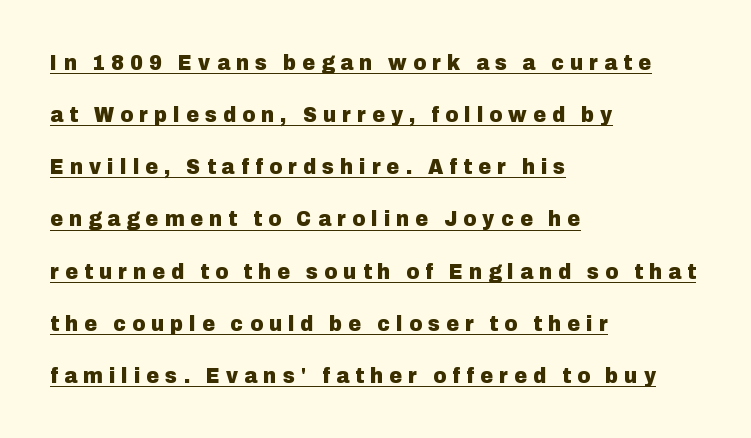
Underlining? Definitely there. Summary of weight: heavy, a full bold. The passage shown stacks its lines with a broad gap. Characters remain perfectly vertical along every line. Is the block centered? No — it sits flush against the left margin.
